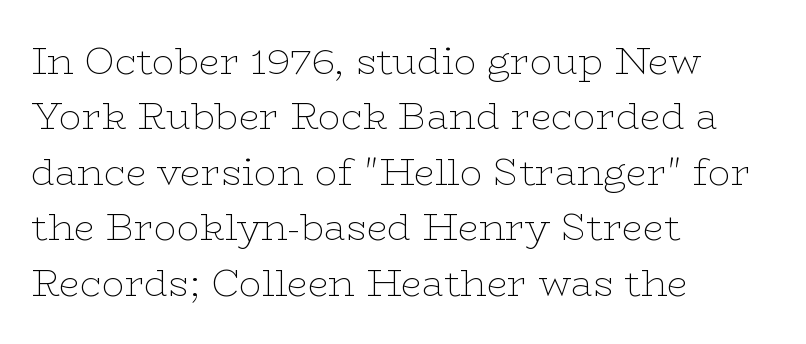
{"serif": "yes", "italic": "no", "bold": "no", "weight": "thin", "width": "wide", "stroke_contrast": "low", "x_height": "medium", "monospaced": "no", "underline": "no", "align": "left", "line_spacing": "normal", "line_spacing_ratio": 1.46, "letter_spacing": "normal", "letter_spacing_em": 0.0, "glyph_px": 38}
